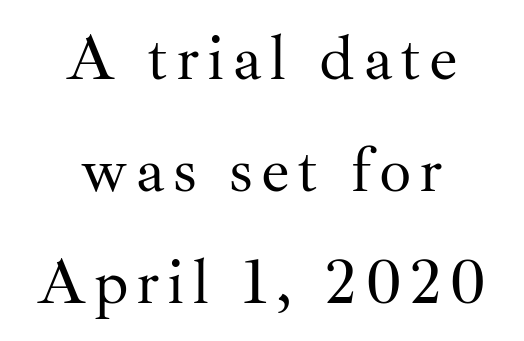
{"serif": "yes", "italic": "no", "bold": "no", "weight": "regular", "width": "normal", "stroke_contrast": "medium", "x_height": "small", "monospaced": "no", "underline": "no", "align": "center", "line_spacing_ratio": 1.75, "glyph_px": 64}
